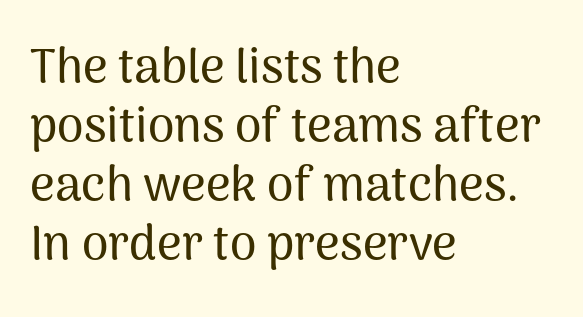
The font family rendered here belongs to the sans-serif group. Where is the straight margin? On the left. The letters stand upright; this is a roman face. A bare baseline throughout the passage.
